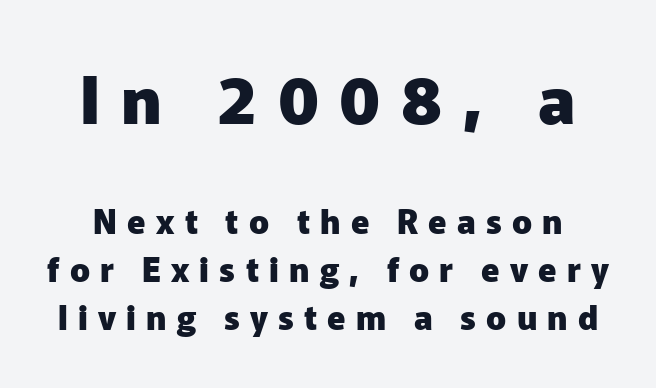
{"serif": "no", "italic": "no", "bold": "yes", "weight": "heavy", "width": "normal", "stroke_contrast": "low", "x_height": "medium", "monospaced": "no", "underline": "no", "line_spacing": "normal", "line_spacing_ratio": 1.45, "letter_spacing": "wide", "letter_spacing_em": 0.31, "larger_block": "first", "size_ratio": 2.0, "glyph_px": 66}
